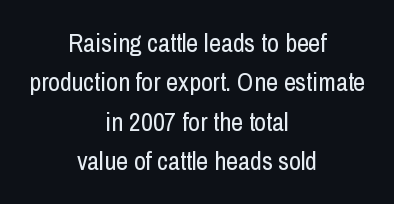
Q: Is the text bold? A: No.
Q: Is the text italic (slanted)? A: No, it is upright.
Q: Is the text underlined? A: No.
Q: How is the paragraph aligned? A: Centered.
Q: Is the spacing between letters normal or unusually wide? A: Normal.
Q: Is the spacing between lines tight, normal or loose? A: Normal.
